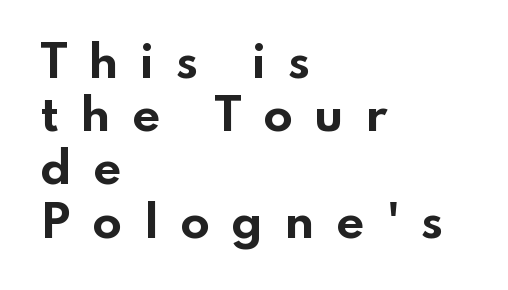
Glance below the letters and you will spot only blank space. Does the lettering tilt? It doesn't — this is upright. A sans-serif font was chosen for this passage. Every letter is thick-stroked: bold, no question. The tracking jumps out immediately: characters are airy and widely separated.
